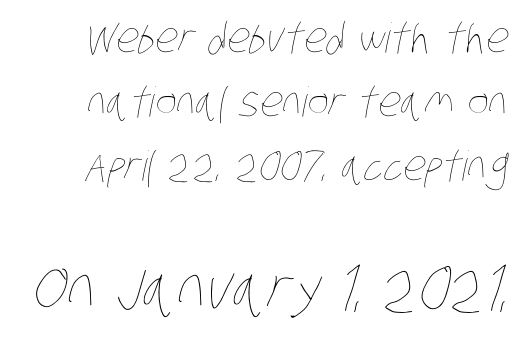
The gap between lines stays unmarked. Compared with typical body copy, the letter spacing here is the same. If you squint, the bottom block still reads clearly — it's the larger of the two. Summary of weight: not heavy and not bold. Looks like regular typesetting: each glyph gets only the width it needs. The passage shown stacks its lines at a standard gap.
